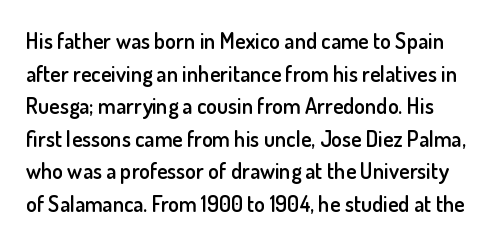
Q: Is the text bold? A: Semi-bold.
Q: Is the text italic (slanted)? A: No, it is upright.
Q: Is the text underlined? A: No.
Q: Is the spacing between letters normal or unusually wide? A: Normal.
Q: Is the spacing between lines tight, normal or loose? A: Normal.
